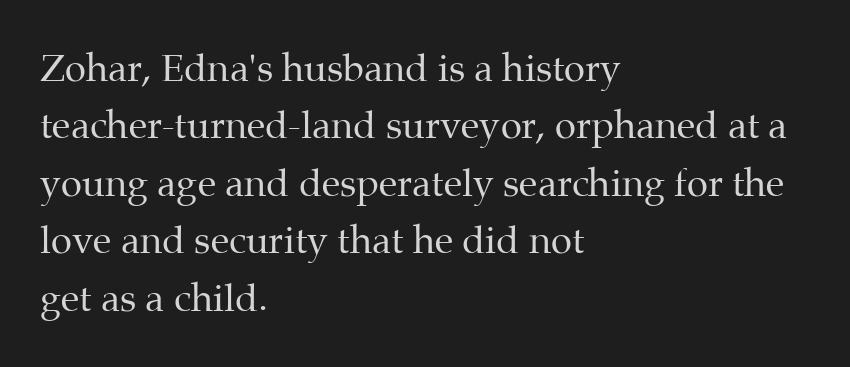
{"serif": "yes", "italic": "no", "bold": "no", "weight": "regular", "width": "normal", "stroke_contrast": "medium", "x_height": "medium", "monospaced": "no", "underline": "no", "align": "left", "line_spacing": "normal", "line_spacing_ratio": 1.51, "letter_spacing": "normal", "letter_spacing_em": 0.0, "glyph_px": 38}
